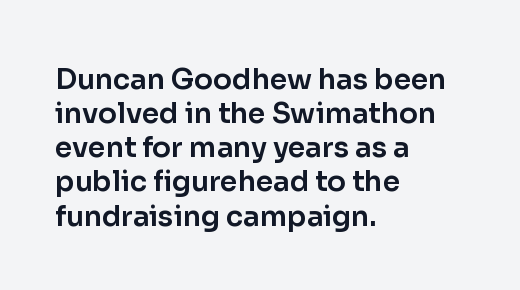
The image shows 28 px sans-serif type, upright; set left-aligned, line spacing 1.22x, normal letter spacing, not underlined; low stroke contrast and a medium x-height.
